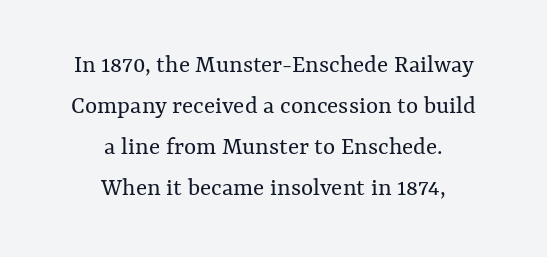
No italicization has been applied; the sample stays upright. Horizontally, the lines are justified to the midpoint only. The cut favours lightness, reaching ordinary text weight at its darkest. Unmarked baselines from the first word to the last.
